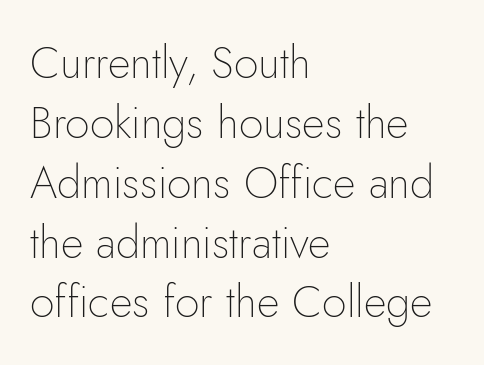
Q: Is the text bold? A: No.
Q: Is the text italic (slanted)? A: No, it is upright.
Q: Is the typeface a serif or a sans-serif typeface? A: Sans-serif.
Q: Is the text underlined? A: No.
Q: How is the paragraph aligned? A: Left-aligned.
Q: Is the spacing between letters normal or unusually wide? A: Normal.
Q: Is the spacing between lines tight, normal or loose? A: Normal.
Q: Width (condensed, normal, or wide)? A: Normal.
Q: Stroke contrast? A: Low.
Q: x-height? A: Small.
Q: Monospaced? A: No.
